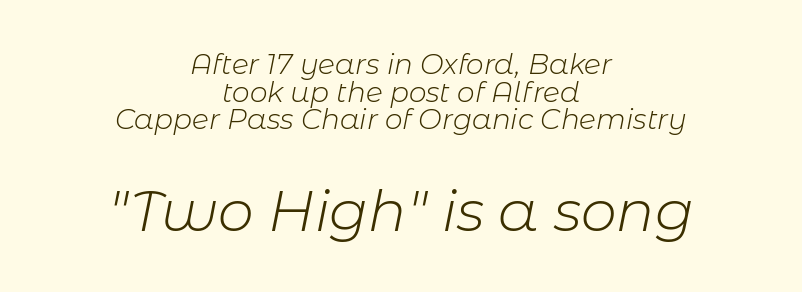
Character widths vary here, with narrow letters taking less room than wide ones. Look at the tracking — it's just the regular setting, nothing added. If you folded the block vertically in half, each line would mirror itself in length. The letters look calm and open, with moderate or lighter stems. Compared with typical paragraphs, the rows here are closer together.
